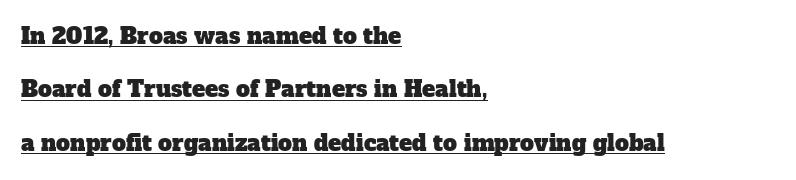
Does extra space separate the letters? No, they use regular spacing. Is the block centered? No — it sits flush against the left margin. This rendering features underlined lettering. What's the leading like? Stretched, with rows far apart.
